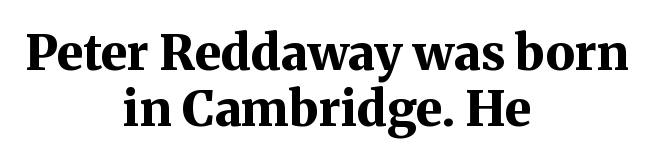
In CSS terms this would be text-align: center. Classification — serif. Is the type bold? Yes — the strokes are clearly thick and heavy. The letters sit at their default tracking, neither squeezed nor spread. The block of text is dense from top to bottom, with scant space between rows. Vertical strokes here are truly vertical.
